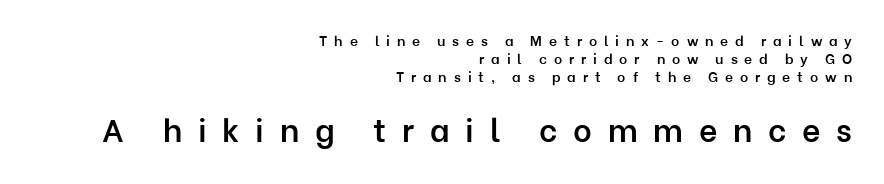
The image shows 32 px semibold sans-serif type, upright; set right-aligned, normal line spacing (1.28x), unusually wide letter spacing (+0.49 em), not underlined; the second (bottom) block is 2.29x larger; low stroke contrast and a medium x-height.
